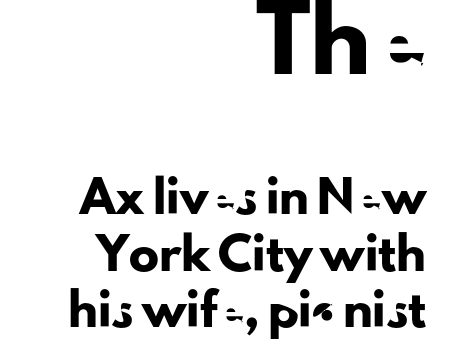
{"serif": "no", "italic": "no", "width": "normal", "stroke_contrast": "low", "x_height": "small", "monospaced": "no", "underline": "no", "align": "right", "line_spacing_ratio": 1.88, "letter_spacing": "normal", "letter_spacing_em": 0.0, "larger_block": "first", "size_ratio": 2.03, "glyph_px": 61}
